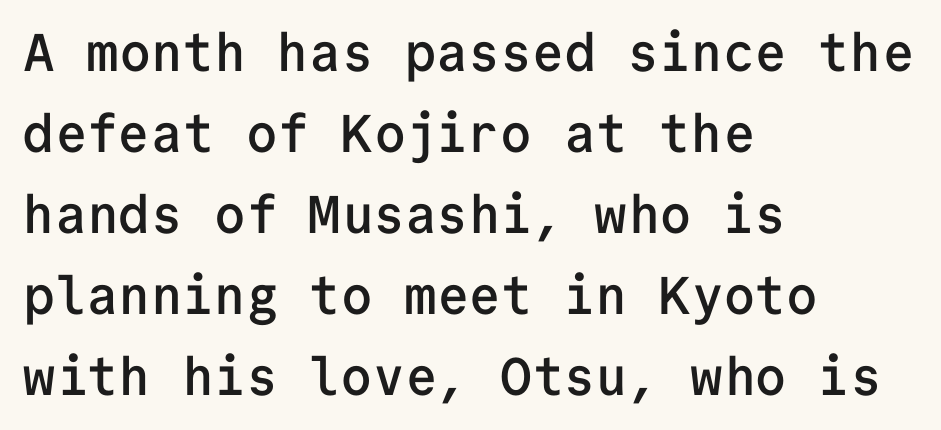
Q: Is the text bold? A: Semi-bold.
Q: Is the text italic (slanted)? A: No, it is upright.
Q: Is the typeface a serif or a sans-serif typeface? A: Sans-serif.
Q: Is the text underlined? A: No.
Q: How is the paragraph aligned? A: Left-aligned.
Q: Is the spacing between letters normal or unusually wide? A: Normal.
Q: Is the spacing between lines tight, normal or loose? A: Normal.
Q: Width (condensed, normal, or wide)? A: Normal.
Q: Stroke contrast? A: Low.
Q: x-height? A: Medium.
Q: Monospaced? A: Yes.
